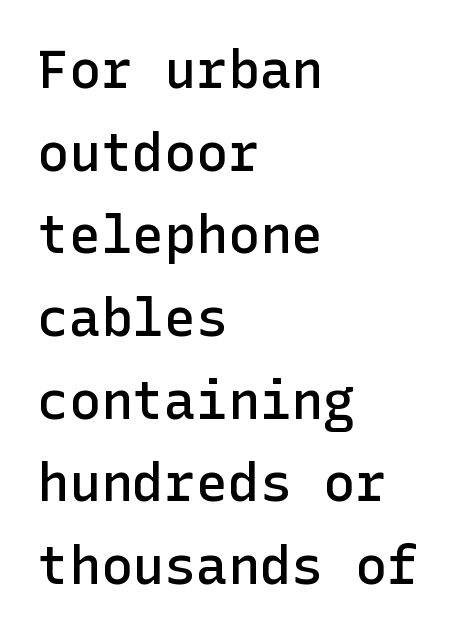
These lines are set flush left with a ragged right edge. The specimen omits any rule beneath the text block's lines. Posture: vertical. Stems and bowls a touch heavier than normal — semibold. A sans-serif font was chosen for this passage. The space between consecutive lines is moderate.
